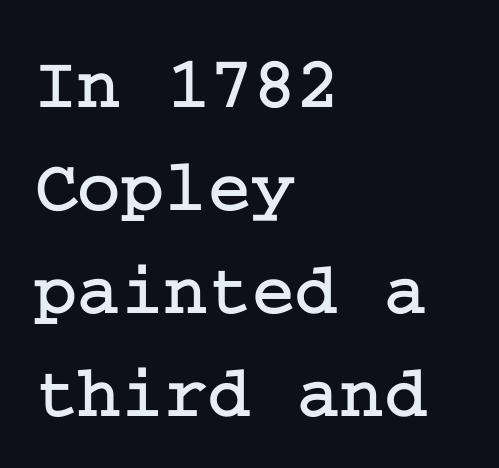
{"serif": "yes", "italic": "no", "width": "normal", "stroke_contrast": "low", "x_height": "medium", "underline": "no", "align": "left", "line_spacing": "normal", "line_spacing_ratio": 1.39, "letter_spacing": "normal", "letter_spacing_em": 0.0, "glyph_px": 74}
